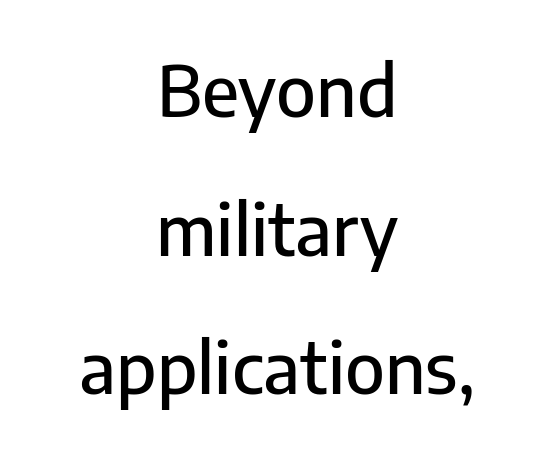
A student would call this center alignment; a typographer would say set centered. The lines are spread far apart with generous leading. This rendering features lettering with no underline. Every character sits straight up, as roman type does. A typesetter would call this proportional, since set widths differ per character. A sans-serif font was chosen for this passage.
